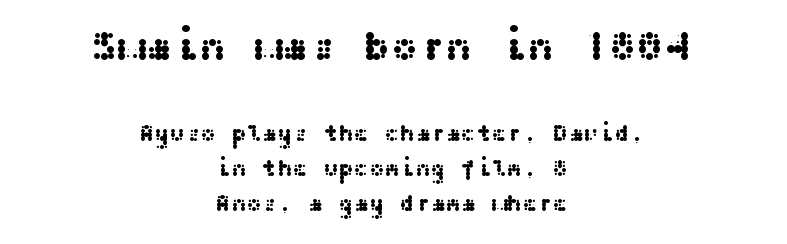
Q: Is the text italic (slanted)? A: No, it is upright.
Q: Is the typeface a serif or a sans-serif typeface? A: Sans-serif.
Q: Is the text underlined? A: No.
Q: How is the paragraph aligned? A: Centered.
Q: Is the spacing between letters normal or unusually wide? A: Normal.
Q: Is the spacing between lines tight, normal or loose? A: Normal.
Q: Which block of text is set in a larger size, the first (top) or the second (bottom)? A: The first (top) one.
Q: Width (condensed, normal, or wide)? A: Wide.
Q: Stroke contrast? A: Medium.
Q: x-height? A: Medium.
